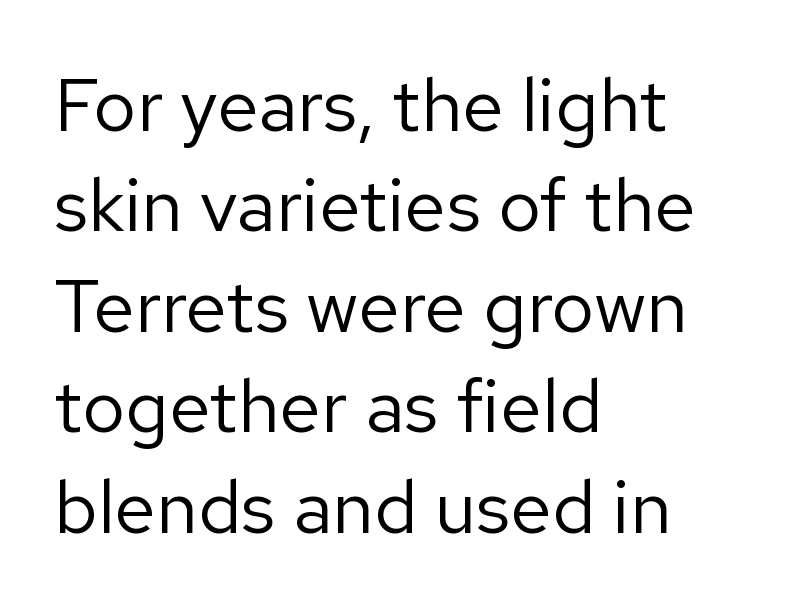
Q: Is the text bold? A: No.
Q: Is the text italic (slanted)? A: No, it is upright.
Q: Is the typeface a serif or a sans-serif typeface? A: Sans-serif.
Q: Is the text underlined? A: No.
Q: How is the paragraph aligned? A: Left-aligned.
Q: Is the spacing between letters normal or unusually wide? A: Normal.
Q: Is the spacing between lines tight, normal or loose? A: Normal.
Q: Width (condensed, normal, or wide)? A: Normal.
Q: Stroke contrast? A: Low.
Q: x-height? A: Medium.
Q: Monospaced? A: No.
